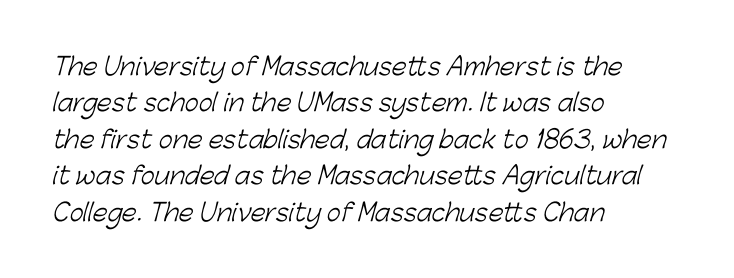
The passage is arranged the way most books set body copy — flush left. Words float on clear page, feet unadorned. No heavy texture on the line: the type isn't bold. If you measured baseline to baseline, you'd find a middling distance. Spacing between characters is what you'd get straight out of the box.
